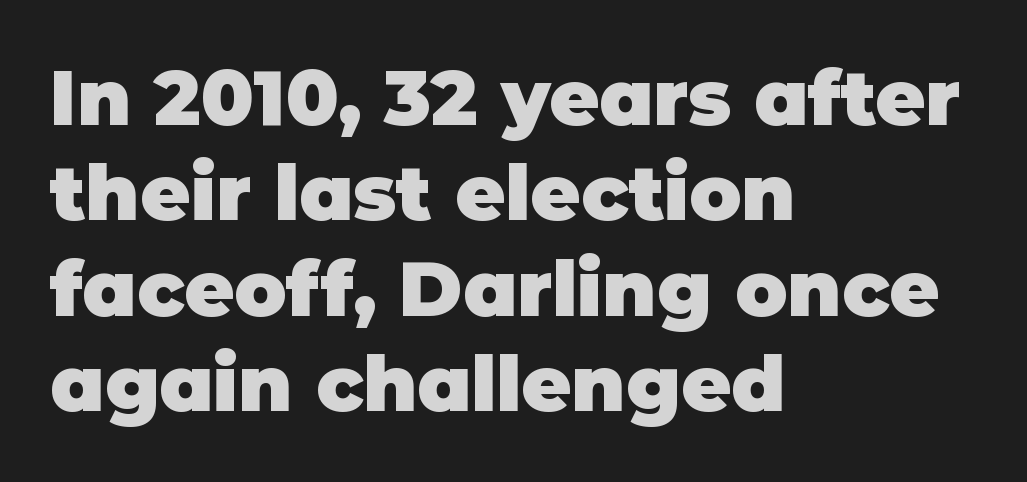
{"serif": "no", "italic": "no", "bold": "yes", "weight": "heavy", "width": "normal", "stroke_contrast": "low", "x_height": "large", "monospaced": "no", "underline": "no", "align": "left", "line_spacing_ratio": 1.24, "letter_spacing": "normal", "letter_spacing_em": 0.0, "glyph_px": 77}
